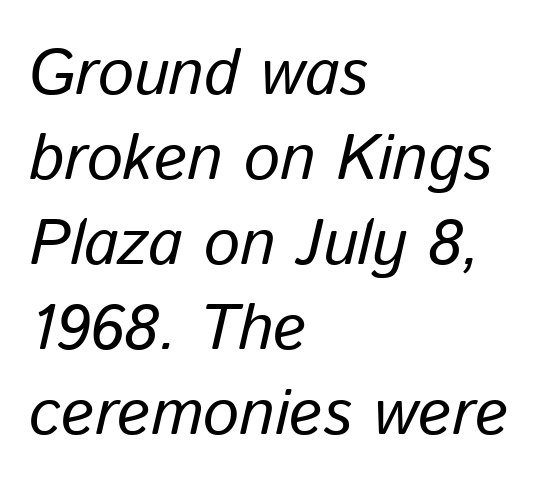
{"italic": "yes", "lean": "right", "slant_degrees": 13, "bold": "no", "weight": "regular", "width": "normal", "stroke_contrast": "low", "x_height": "medium", "monospaced": "no", "underline": "no", "align": "left", "line_spacing": "normal", "line_spacing_ratio": 1.33, "letter_spacing": "normal", "letter_spacing_em": 0.0, "glyph_px": 64}
